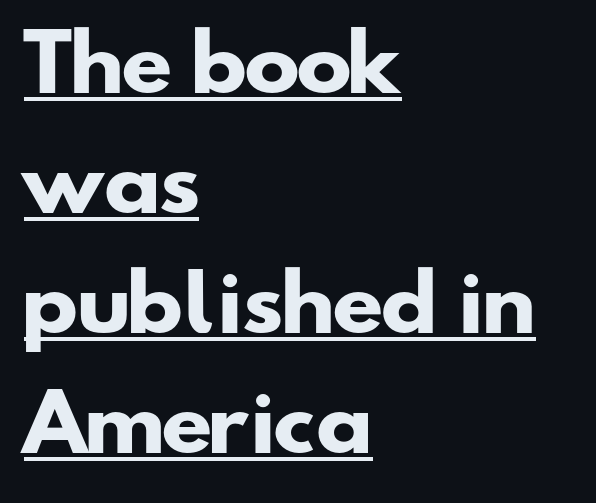
Q: Is the text bold? A: Yes.
Q: Is the typeface a serif or a sans-serif typeface? A: Sans-serif.
Q: Is the text underlined? A: Yes.
Q: How is the paragraph aligned? A: Left-aligned.
Q: Is the spacing between letters normal or unusually wide? A: Normal.
Q: Is the spacing between lines tight, normal or loose? A: Normal.
Q: Width (condensed, normal, or wide)? A: Wide.
Q: Stroke contrast? A: Low.
Q: x-height? A: Small.
Q: Monospaced? A: No.
